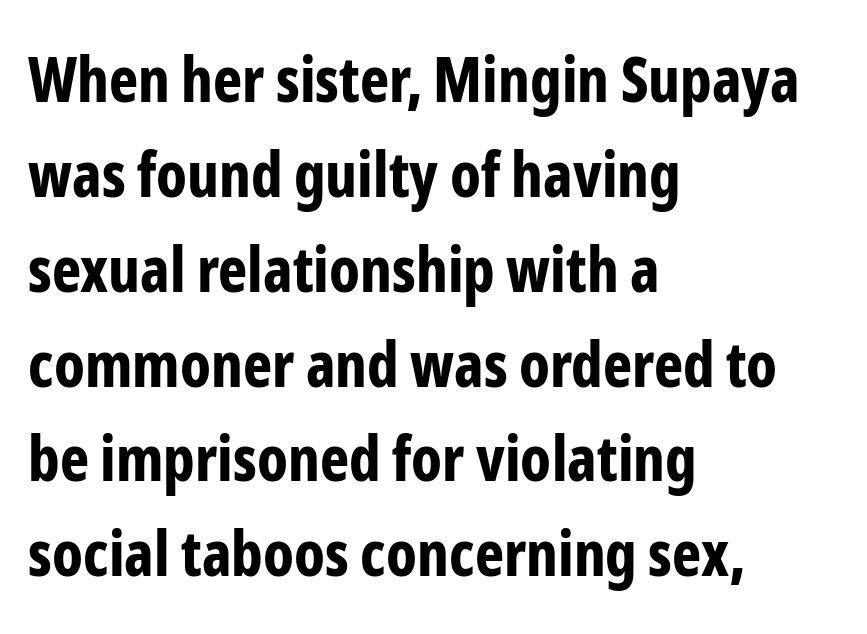
{"serif": "no", "italic": "no", "bold": "yes", "weight": "bold", "width": "condensed", "stroke_contrast": "low", "x_height": "medium", "monospaced": "no", "underline": "no", "align": "left", "line_spacing": "normal", "line_spacing_ratio": 1.53, "letter_spacing": "normal", "letter_spacing_em": 0.0, "glyph_px": 62}
